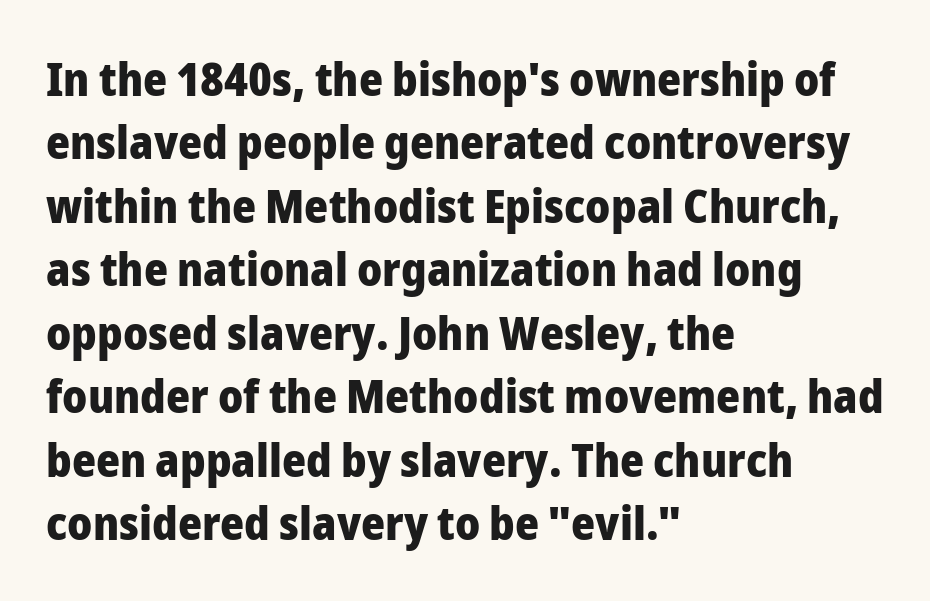
The image shows 46 px heavy sans-serif type, upright; set left-aligned, normal line spacing (1.38x), normal letter spacing, not underlined; low stroke contrast and a medium x-height.
